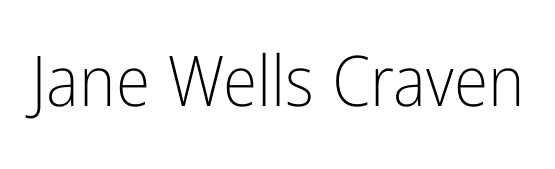
On a weight scale, this lands at 450 or below. In terms of posture, this sample is upright. Tracking value appears to be zero — textbook default spacing. Typographically, this falls in the sans-serif category. Glance below the letters and you will spot only blank space. Do the characters align in a grid? No, the font is proportional.
